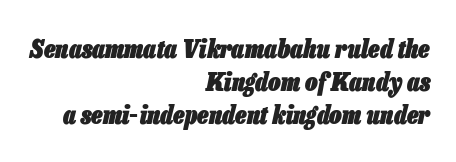
The image shows 25 px bold type, italic (leaning right); set right-aligned, normal line spacing (1.33x), normal letter spacing, not underlined.
